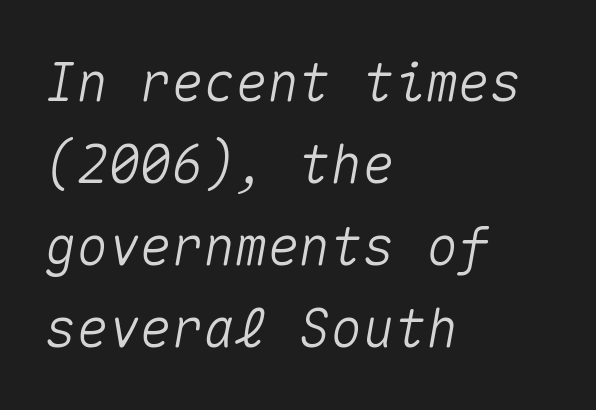
{"italic": "yes", "lean": "right", "slant_degrees": 10, "width": "normal", "stroke_contrast": "medium", "x_height": "medium", "monospaced": "yes", "underline": "no", "align": "left", "line_spacing": "normal", "line_spacing_ratio": 1.55, "letter_spacing": "normal", "letter_spacing_em": 0.0, "glyph_px": 53}
